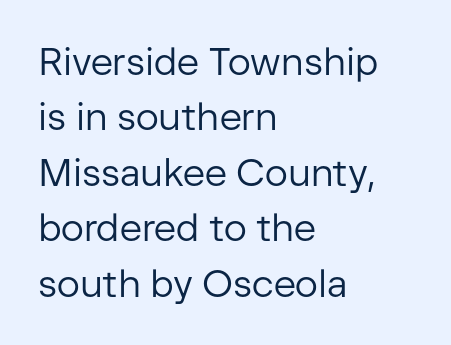
Q: Is the text bold? A: No.
Q: Is the text italic (slanted)? A: No, it is upright.
Q: Is the typeface a serif or a sans-serif typeface? A: Sans-serif.
Q: Is the text underlined? A: No.
Q: How is the paragraph aligned? A: Left-aligned.
Q: Is the spacing between letters normal or unusually wide? A: Normal.
Q: Is the spacing between lines tight, normal or loose? A: Normal.
Q: Width (condensed, normal, or wide)? A: Normal.
Q: Stroke contrast? A: Low.
Q: x-height? A: Medium.
Q: Monospaced? A: No.
